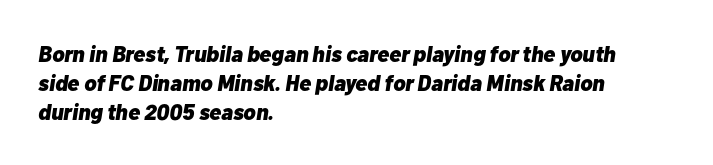
Any mark beneath the type? The region is blank. Regarding leading, the lines here are spaced in the standard way. Where is the straight margin? On the left. The glyphs look as if they've been sheared to an angle.
